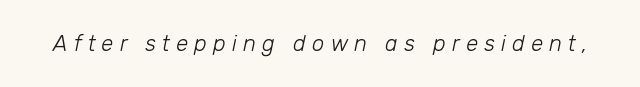
Honestly, the letter spacing is so wide it's the main thing you notice. Letters have the restrained weight of plain body copy at most. A typesetter would mark this as italic. Quick note: underline off.
